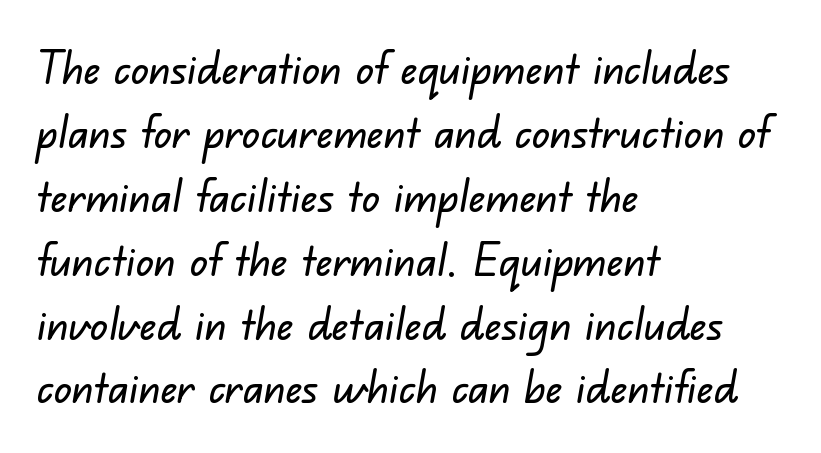
The image shows 45 px sans-serif type; set left-aligned, normal line spacing (1.42x), normal letter spacing, not underlined; low stroke contrast and a small x-height.
